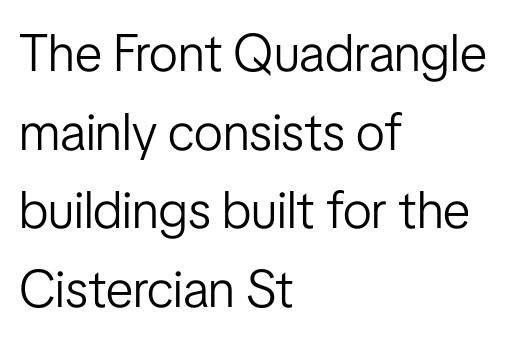
Look at the tracking — it's just the regular setting, nothing added. These lines stack with their left ends in a neat column. A typesetter would mark this as roman, not italic. Anything drawn beneath the words? Only blank space.
